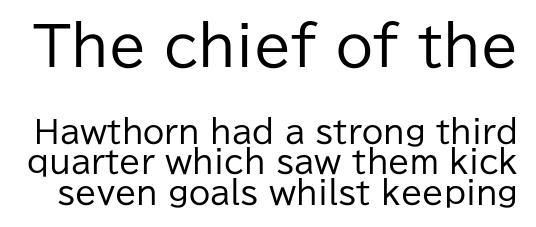
Q: Is the text bold? A: No.
Q: Is the text italic (slanted)? A: No, it is upright.
Q: Is the typeface a serif or a sans-serif typeface? A: Sans-serif.
Q: Is the text underlined? A: No.
Q: Is the spacing between letters normal or unusually wide? A: Normal.
Q: Is the spacing between lines tight, normal or loose? A: Tight.
Q: Which block of text is set in a larger size, the first (top) or the second (bottom)? A: The first (top) one.
Q: Width (condensed, normal, or wide)? A: Normal.
Q: Stroke contrast? A: Low.
Q: x-height? A: Medium.
Q: Monospaced? A: No.
